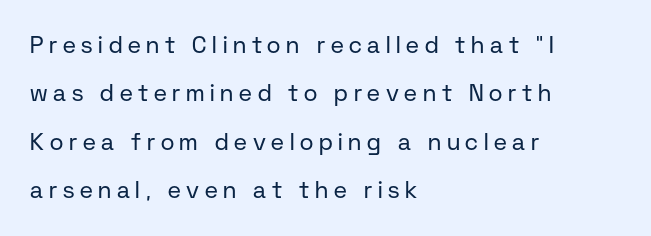
The image shows 23 px text type, upright; set left-aligned, loose line spacing (2.1x), unusually wide letter spacing (+0.25 em), not underlined.
